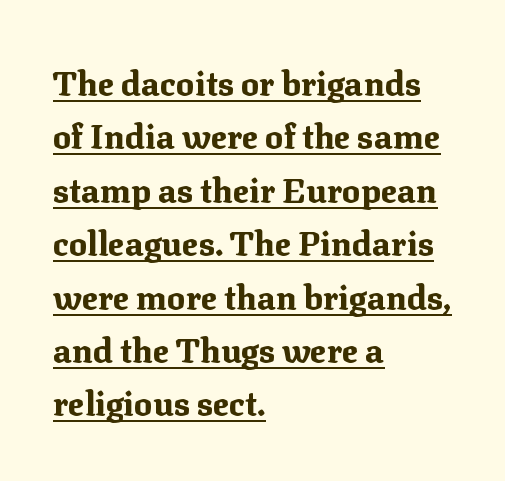
Q: Is the text bold? A: Yes.
Q: Is the text italic (slanted)? A: No, it is upright.
Q: Is the typeface a serif or a sans-serif typeface? A: Serif.
Q: Is the text underlined? A: Yes.
Q: How is the paragraph aligned? A: Left-aligned.
Q: Is the spacing between letters normal or unusually wide? A: Normal.
Q: Is the spacing between lines tight, normal or loose? A: Normal.
Q: Width (condensed, normal, or wide)? A: Normal.
Q: Stroke contrast? A: Medium.
Q: x-height? A: Medium.
Q: Monospaced? A: No.
